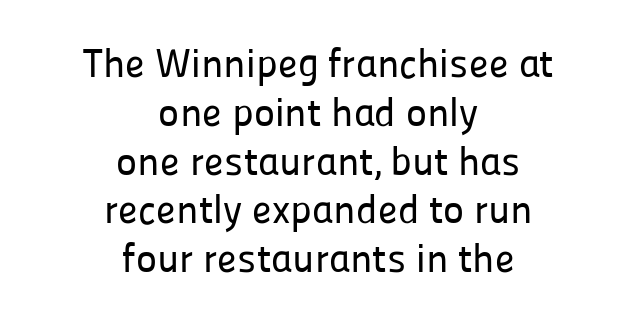
Note the varied advance widths — an 'i' is clearly narrower than an 'm'. Glyph-to-glyph distance matches everyday printed text. The letters stand upright; this is a roman face. What kind of face is this? One without serifs — a sans. The lines in this sample share a center point and differ in where they start and stop.
